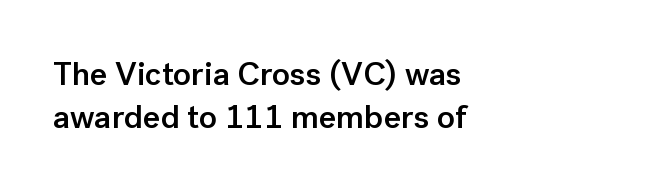
Q: Is the text bold? A: Semi-bold.
Q: Is the text italic (slanted)? A: No, it is upright.
Q: Is the typeface a serif or a sans-serif typeface? A: Sans-serif.
Q: Is the text underlined? A: No.
Q: How is the paragraph aligned? A: Left-aligned.
Q: Is the spacing between letters normal or unusually wide? A: Normal.
Q: Is the spacing between lines tight, normal or loose? A: Normal.
Q: Width (condensed, normal, or wide)? A: Normal.
Q: Stroke contrast? A: Low.
Q: x-height? A: Medium.
Q: Monospaced? A: No.
